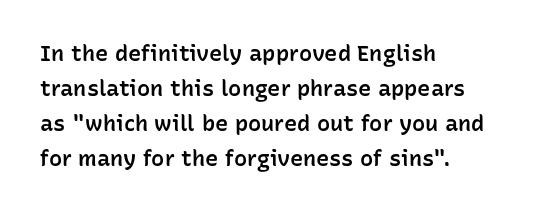
The image shows 22 px text type, upright; set left-aligned, normal line spacing (1.59x), normal letter spacing, not underlined.
